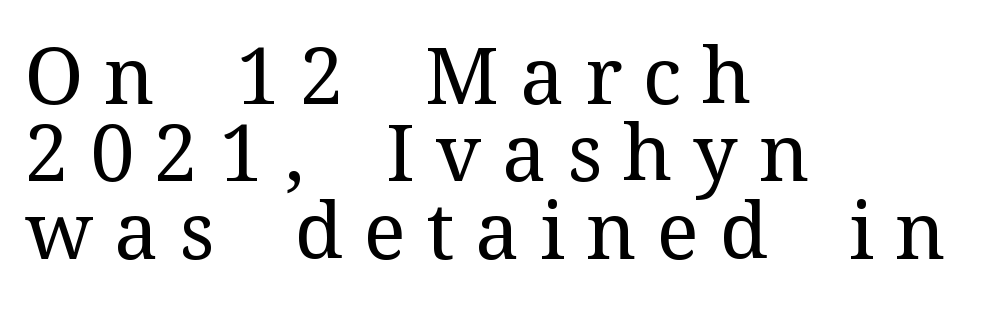
The image shows 79 px regular-weight serif type, upright; set left-aligned, tight line spacing (0.98x), unusually wide letter spacing (+0.26 em), not underlined; medium stroke contrast and a medium x-height.
